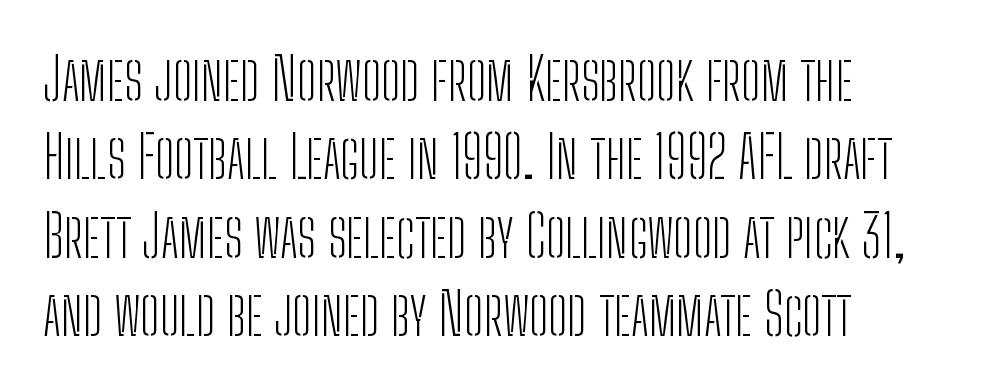
{"serif": "no", "italic": "no", "bold": "no", "weight": "light", "width": "condensed", "stroke_contrast": "low", "x_height": "medium", "monospaced": "no", "underline": "no", "line_spacing": "normal", "line_spacing_ratio": 1.35, "letter_spacing": "normal", "letter_spacing_em": 0.0, "glyph_px": 58}
